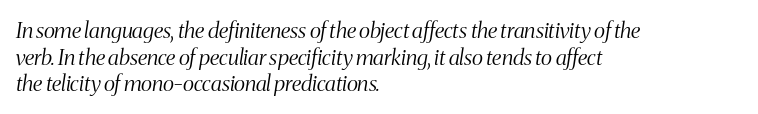
Slanted lettering throughout. Bold? No — there's no thickening of the strokes. The rendering anchors every line to the left-hand side. Beneath every word, the page is bare. Nobody touched the tracking dial on this one.
